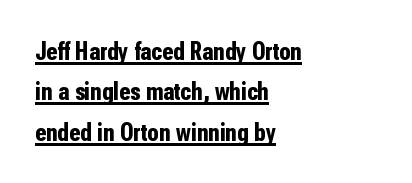
The image shows 26 px bold type, upright; set left-aligned, normal line spacing (1.55x), normal letter spacing, underlined.
